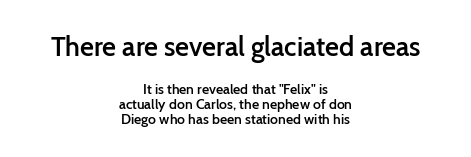
{"italic": "no", "bold": "semi", "underline": "no", "align": "center", "line_spacing": "tight", "line_spacing_ratio": 1.08, "letter_spacing": "normal", "letter_spacing_em": 0.0, "larger_block": "first", "size_ratio": 1.93, "glyph_px": 27}
